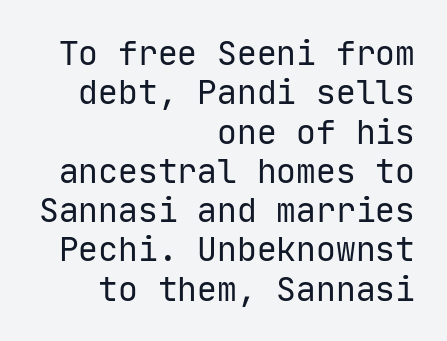
Q: Is the text bold? A: No.
Q: Is the text italic (slanted)? A: No, it is upright.
Q: Is the typeface a serif or a sans-serif typeface? A: Sans-serif.
Q: Is the text underlined? A: No.
Q: How is the paragraph aligned? A: Right-aligned.
Q: Is the spacing between letters normal or unusually wide? A: Normal.
Q: Width (condensed, normal, or wide)? A: Normal.
Q: Stroke contrast? A: Low.
Q: x-height? A: Medium.
Q: Monospaced? A: Yes.
